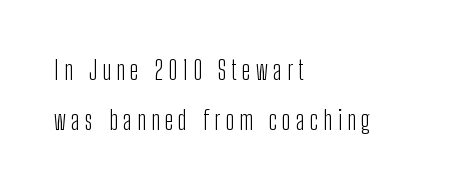
Q: Is the text bold? A: No.
Q: Is the text italic (slanted)? A: No, it is upright.
Q: Is the text underlined? A: No.
Q: How is the paragraph aligned? A: Left-aligned.
Q: Is the spacing between letters normal or unusually wide? A: Unusually wide.
Q: Is the spacing between lines tight, normal or loose? A: Loose.
